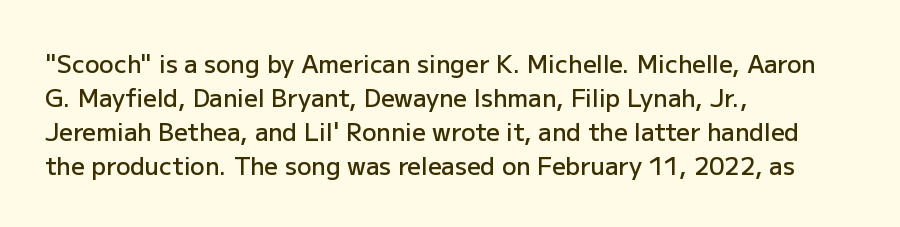
Q: Is the text bold? A: Semi-bold.
Q: Is the text italic (slanted)? A: No, it is upright.
Q: Is the text underlined? A: No.
Q: How is the paragraph aligned? A: Left-aligned.
Q: Is the spacing between letters normal or unusually wide? A: Normal.
Q: Is the spacing between lines tight, normal or loose? A: Normal.
